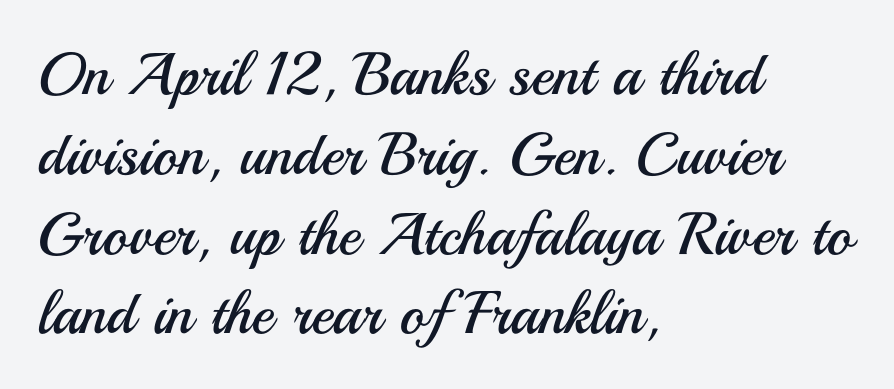
The gaps between neighbouring characters are ordinary and unremarkable. The ragged edge is on the right, which tells us the setting is flush left. Is this a fixed-width face? No — the glyphs have proportional, varying widths. Beneath every word, the page is bare. This is not heavy type; no bold has been used.
